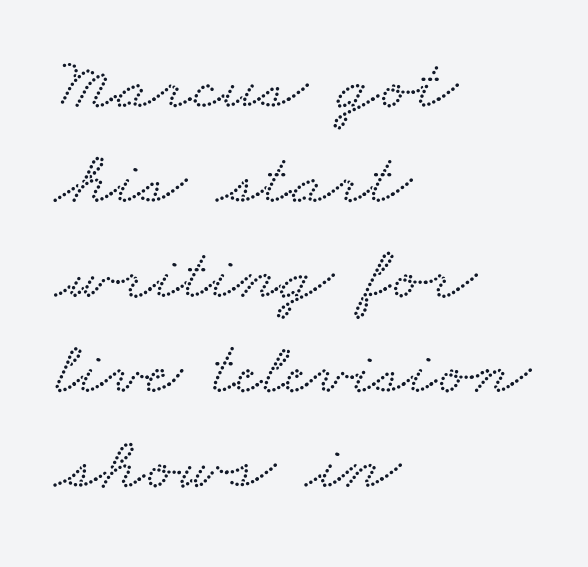
The image shows 76 px wide serif type; set left-aligned, normal line spacing (1.25x), normal letter spacing, not underlined; low stroke contrast and a small x-height.
